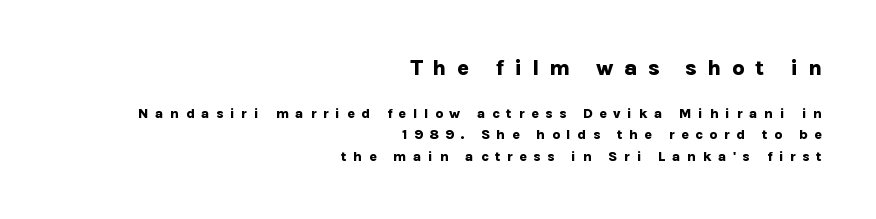
{"italic": "no", "bold": "yes", "underline": "no", "align": "right", "line_spacing": "normal", "line_spacing_ratio": 1.52, "letter_spacing": "wide", "letter_spacing_em": 0.46, "larger_block": "first", "size_ratio": 1.57, "glyph_px": 22}
